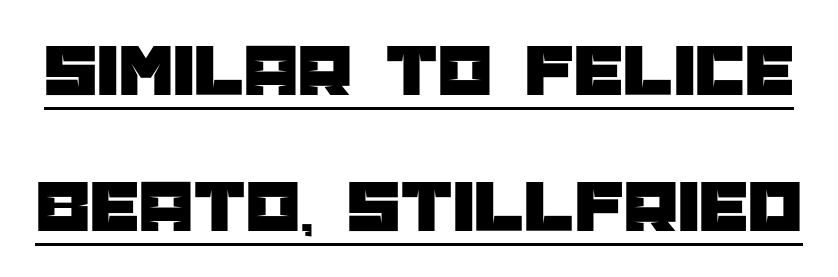
{"serif": "no", "italic": "no", "width": "normal", "stroke_contrast": "low", "x_height": "large", "monospaced": "no", "underline": "yes", "line_spacing_ratio": 1.76, "letter_spacing": "normal", "letter_spacing_em": 0.0, "glyph_px": 77}
